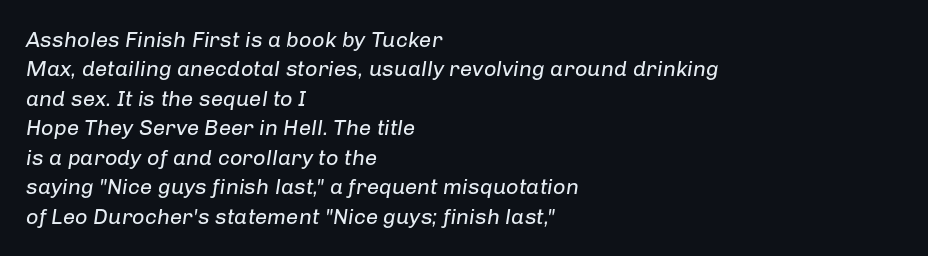
Compared with typical paragraphs, the rows here are spaced about the same. The space directly below the letters is spotless. On a weight scale, this lands at 450 or below. This sample uses plain, unmodified letter spacing. Every row of glyphs begins at an identical x-position on the left.
